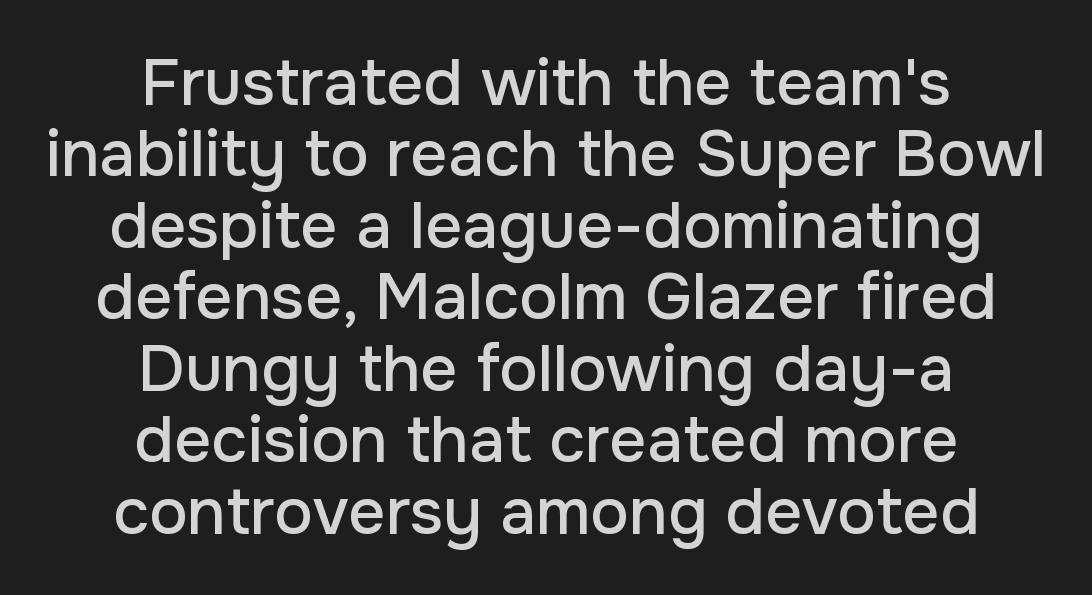
Q: Is the text italic (slanted)? A: No, it is upright.
Q: Is the typeface a serif or a sans-serif typeface? A: Sans-serif.
Q: Is the text underlined? A: No.
Q: How is the paragraph aligned? A: Centered.
Q: Is the spacing between letters normal or unusually wide? A: Normal.
Q: Is the spacing between lines tight, normal or loose? A: Tight.
Q: Width (condensed, normal, or wide)? A: Normal.
Q: Stroke contrast? A: Low.
Q: x-height? A: Medium.
Q: Monospaced? A: No.
